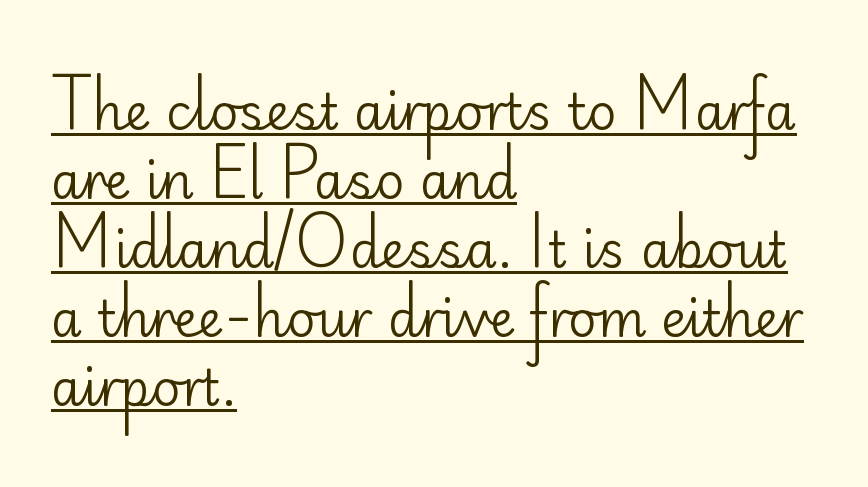
Compared with undecorated copy, this sample adds a rule below the words. Does the leading feel generous? No, just average. Left-aligned paragraph, ragged on the right. Tracking value appears to be zero — textbook default spacing. Style check: upright.
